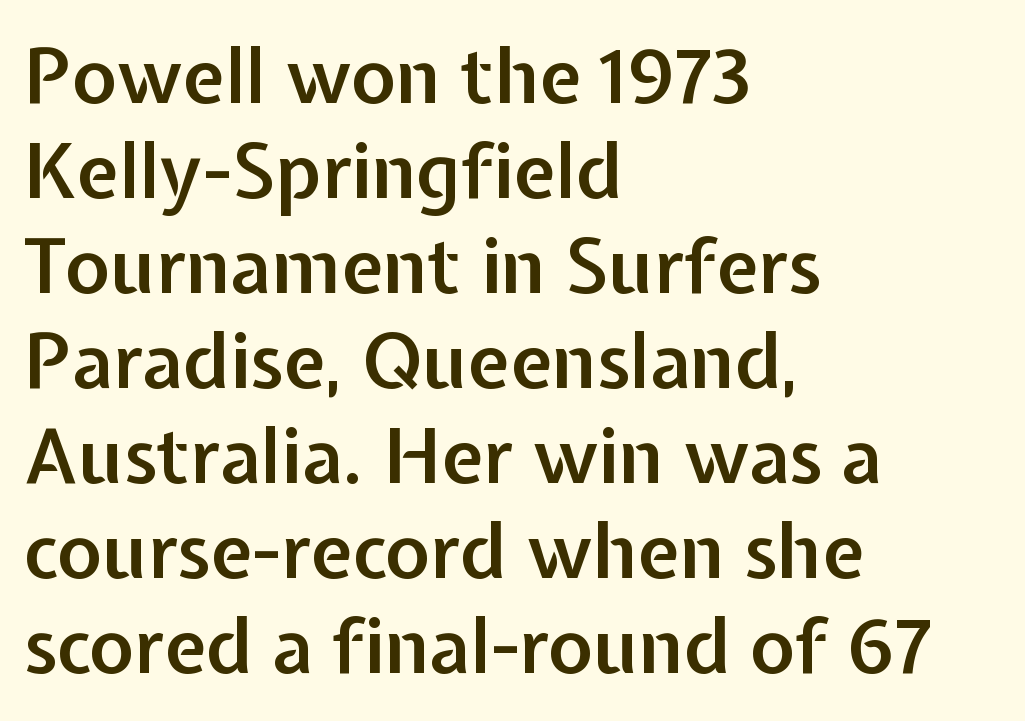
{"serif": "no", "italic": "no", "bold": "semi", "weight": "semibold", "width": "normal", "stroke_contrast": "low", "x_height": "medium", "monospaced": "no", "underline": "no", "align": "left", "line_spacing": "normal", "line_spacing_ratio": 1.25, "letter_spacing": "normal", "letter_spacing_em": 0.0, "glyph_px": 76}
